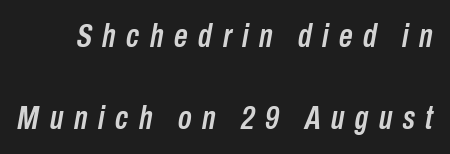
{"italic": "yes", "lean": "right", "slant_degrees": 10, "width": "condensed", "stroke_contrast": "low", "x_height": "medium", "monospaced": "no", "underline": "no", "line_spacing": "loose", "line_spacing_ratio": 2.4, "letter_spacing": "wide", "letter_spacing_em": 0.31, "glyph_px": 34}
